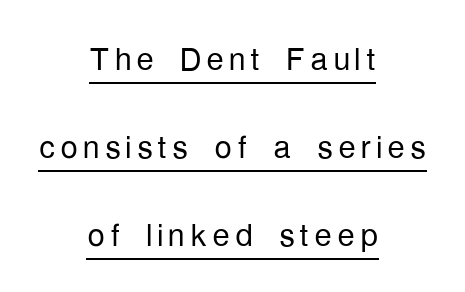
Designer's note — italics off, roman on. In CSS terms this would be text-align: center. A typesetter would call this proportional, since set widths differ per character. Widely set lines give the paragraph a tall, airy silhouette.
